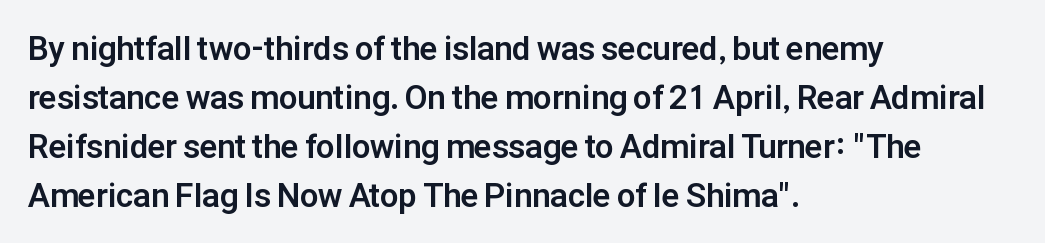
{"serif": "no", "italic": "no", "bold": "yes", "weight": "bold", "width": "normal", "stroke_contrast": "low", "x_height": "medium", "monospaced": "no", "underline": "no", "align": "left", "line_spacing": "normal", "line_spacing_ratio": 1.48, "letter_spacing": "normal", "letter_spacing_em": 0.0, "glyph_px": 33}
